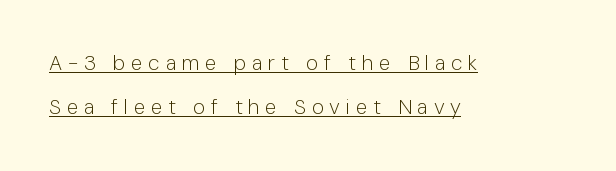
The line texture is sparse and dotted thanks to wide tracking. Unlike italic type, these characters show no tilt at all. Stems and bowls with no extra thickness — not bold. Teacher's note: observe the even left margin — that is flush-left alignment.
